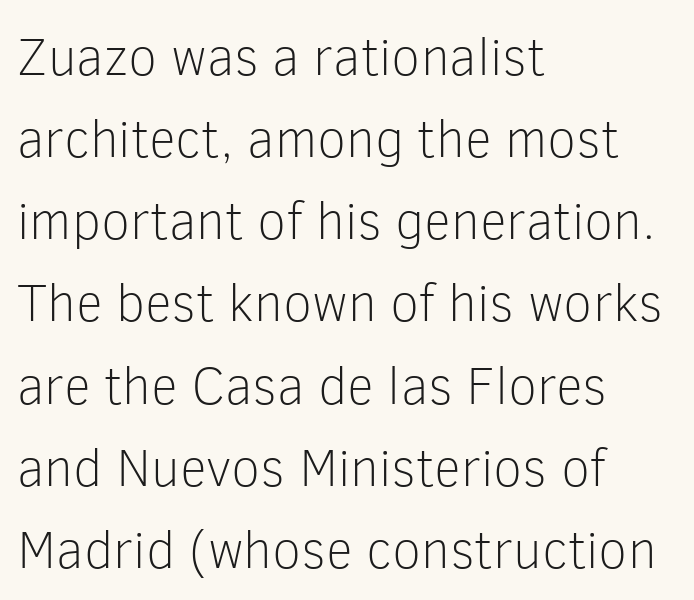
{"serif": "no", "italic": "no", "bold": "no", "weight": "light", "width": "normal", "stroke_contrast": "low", "x_height": "medium", "monospaced": "no", "underline": "no", "align": "left", "line_spacing": "normal", "line_spacing_ratio": 1.55, "letter_spacing": "normal", "letter_spacing_em": 0.0, "glyph_px": 53}
